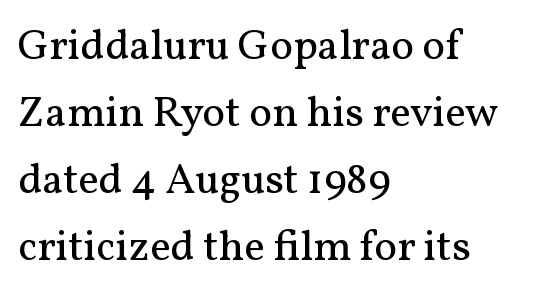
Each word holds together tightly as a unit, with standard inter-letter gaps. Vertical stems look standard width or narrower in stroke. Underline: absent. Characters remain perfectly vertical along every line.
